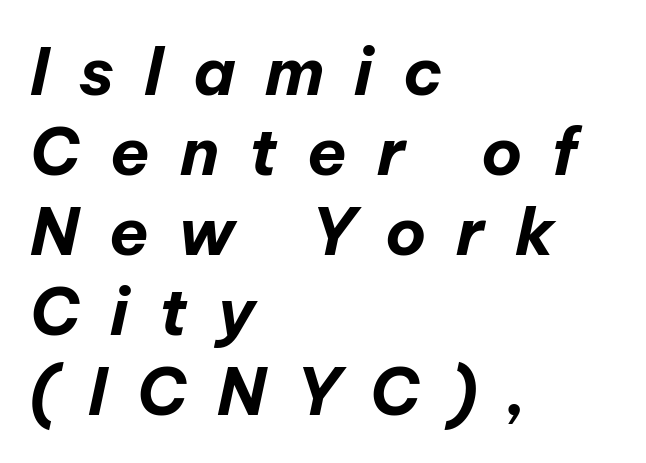
The image shows 65 px bold type, italic (leaning right); set left-aligned, line spacing 1.23x, unusually wide letter spacing (+0.46 em), not underlined; low stroke contrast and a medium x-height.
